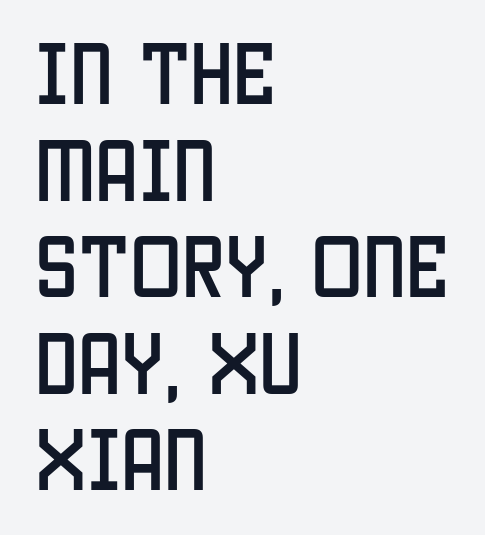
{"serif": "no", "italic": "no", "width": "condensed", "stroke_contrast": "low", "x_height": "large", "monospaced": "no", "underline": "no", "align": "left", "line_spacing": "normal", "line_spacing_ratio": 1.4, "letter_spacing": "normal", "letter_spacing_em": 0.0, "glyph_px": 69}
